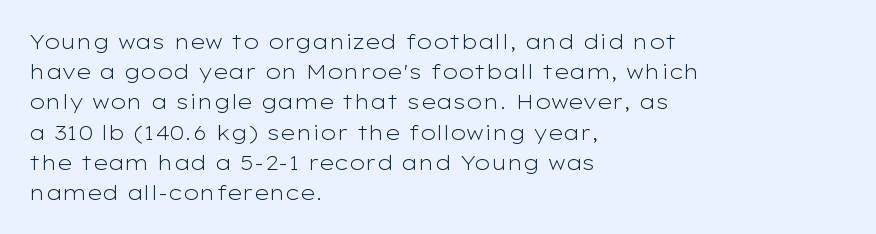
{"italic": "no", "bold": "no", "underline": "no", "align": "left", "line_spacing": "normal", "line_spacing_ratio": 1.51, "letter_spacing": "normal", "letter_spacing_em": 0.0, "glyph_px": 20}
